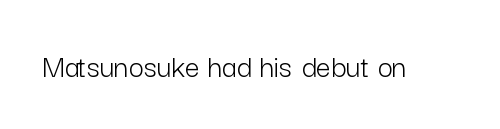
{"serif": "no", "italic": "no", "bold": "no", "weight": "light", "width": "normal", "stroke_contrast": "low", "x_height": "medium", "monospaced": "no", "underline": "no", "letter_spacing": "normal", "letter_spacing_em": 0.0, "glyph_px": 33}
